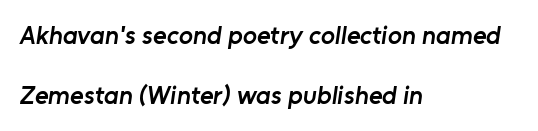
{"bold": "semi", "underline": "no", "align": "left", "line_spacing": "loose", "line_spacing_ratio": 2.31, "letter_spacing": "normal", "letter_spacing_em": 0.0, "glyph_px": 26}
